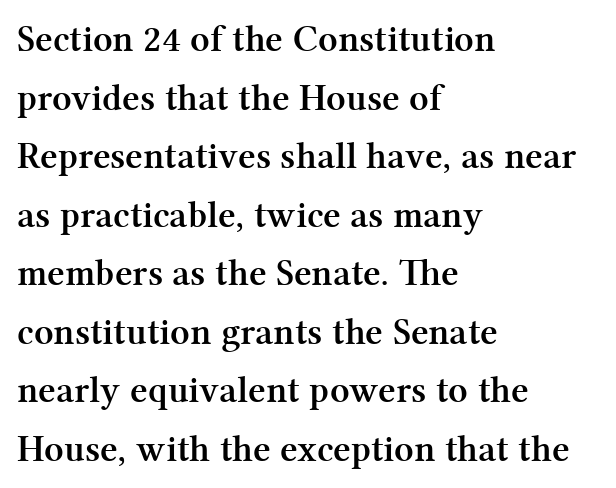
Alignment: flush left. You could call the tracking neutral — neither tight nor loose. The leading is moderate, giving the passage an even texture. The type family on display is of the serif kind. Unmarked baselines from the first word to the last. Think of a printed novel: that variable character pitch is what you see here.
